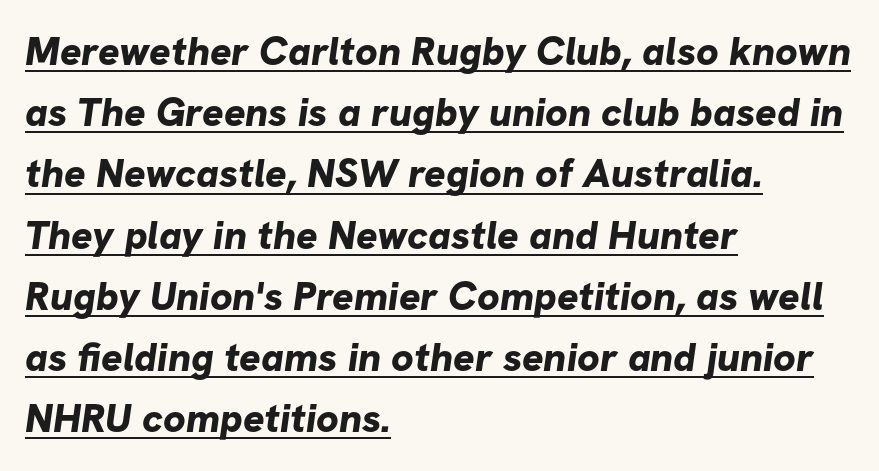
{"serif": "no", "bold": "yes", "weight": "bold", "width": "normal", "stroke_contrast": "low", "x_height": "medium", "monospaced": "no", "underline": "yes", "align": "left", "line_spacing": "normal", "line_spacing_ratio": 1.53, "letter_spacing": "normal", "letter_spacing_em": 0.0, "glyph_px": 40}
